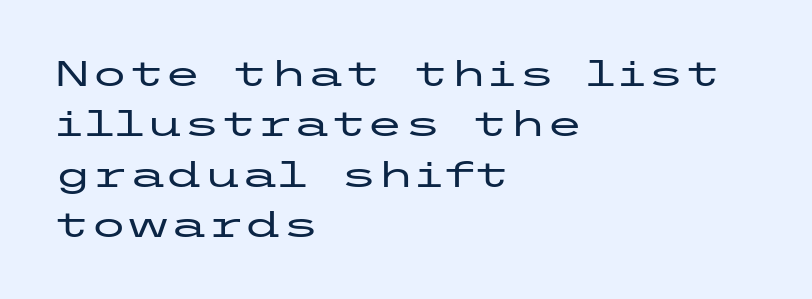
Q: Is the text italic (slanted)? A: No, it is upright.
Q: Is the typeface a serif or a sans-serif typeface? A: Sans-serif.
Q: Is the text underlined? A: No.
Q: How is the paragraph aligned? A: Left-aligned.
Q: Is the spacing between letters normal or unusually wide? A: Normal.
Q: Is the spacing between lines tight, normal or loose? A: Normal.
Q: Width (condensed, normal, or wide)? A: Wide.
Q: Stroke contrast? A: Low.
Q: x-height? A: Medium.
